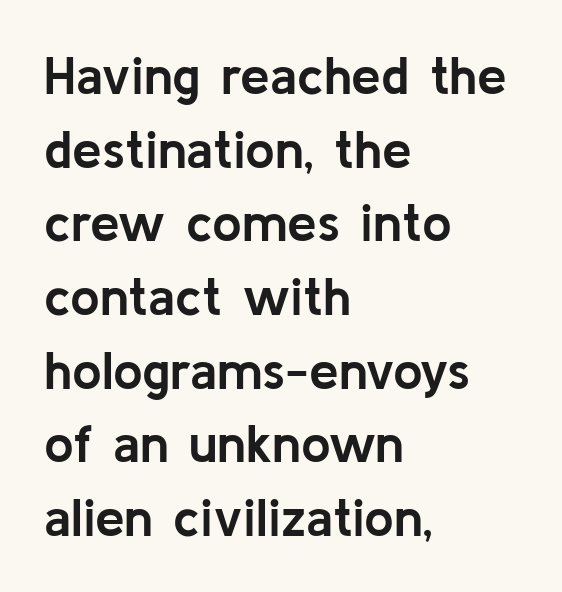
The image shows 53 px semibold sans-serif type, upright; set left-aligned, normal line spacing (1.39x), normal letter spacing, not underlined; low stroke contrast and a medium x-height.
